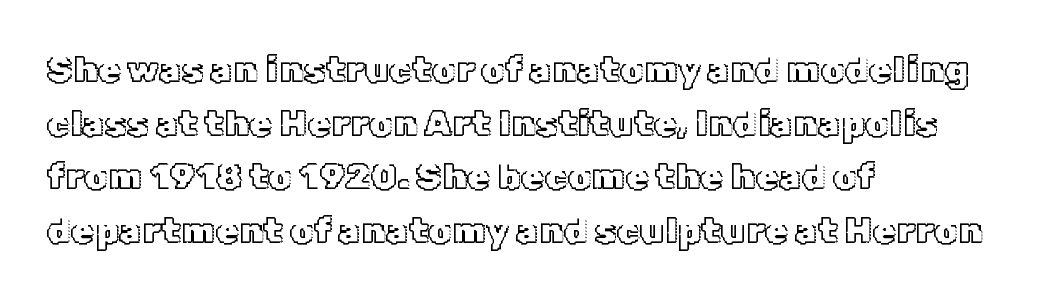
The words here are not underlined. Reading down the block, your eye returns to a fixed left position each line. A typesetter would call this leading conventional body-copy spacing. The gaps between neighbouring characters are ordinary and unremarkable.
